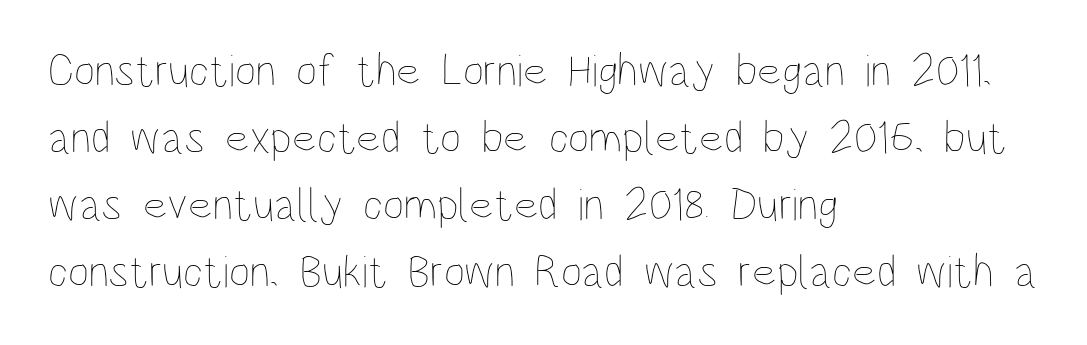
The image shows 46 px thin, condensed type, upright; set left-aligned, normal line spacing (1.46x), normal letter spacing, not underlined; low stroke contrast and a large x-height.
